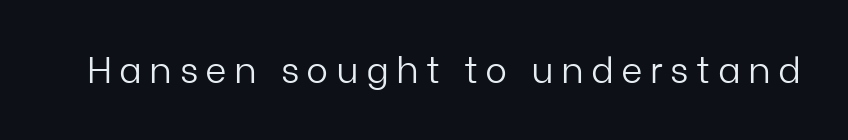
{"serif": "no", "italic": "no", "bold": "no", "weight": "light", "width": "normal", "stroke_contrast": "low", "x_height": "medium", "monospaced": "no", "underline": "no", "letter_spacing": "wide", "letter_spacing_em": 0.2, "glyph_px": 37}
